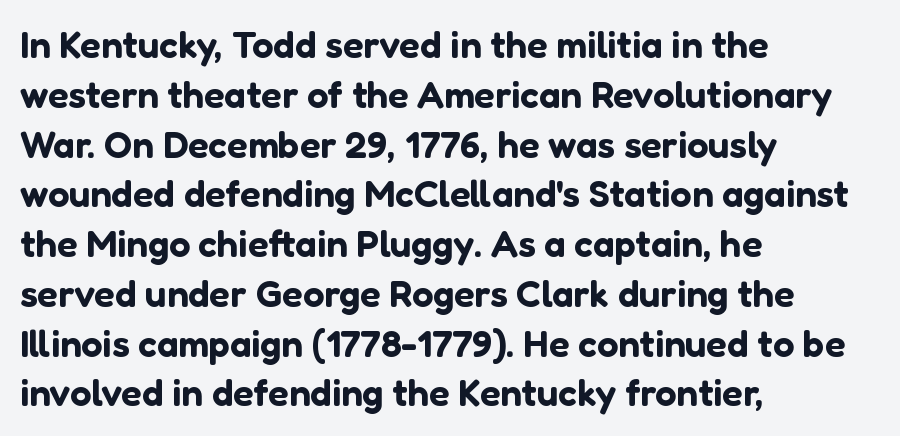
The image shows 38 px sans-serif type, upright; set left-aligned, normal line spacing (1.31x), normal letter spacing, not underlined; low stroke contrast and a medium x-height.
